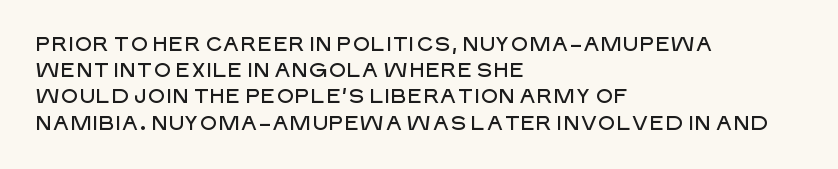
Rows of type keep a routine distance in the vertical direction. Designer's note — italics off, roman on. These lines stack with their left ends in a neat column. You could call the tracking neutral — neither tight nor loose. Each row of text sits above clean, open space.
